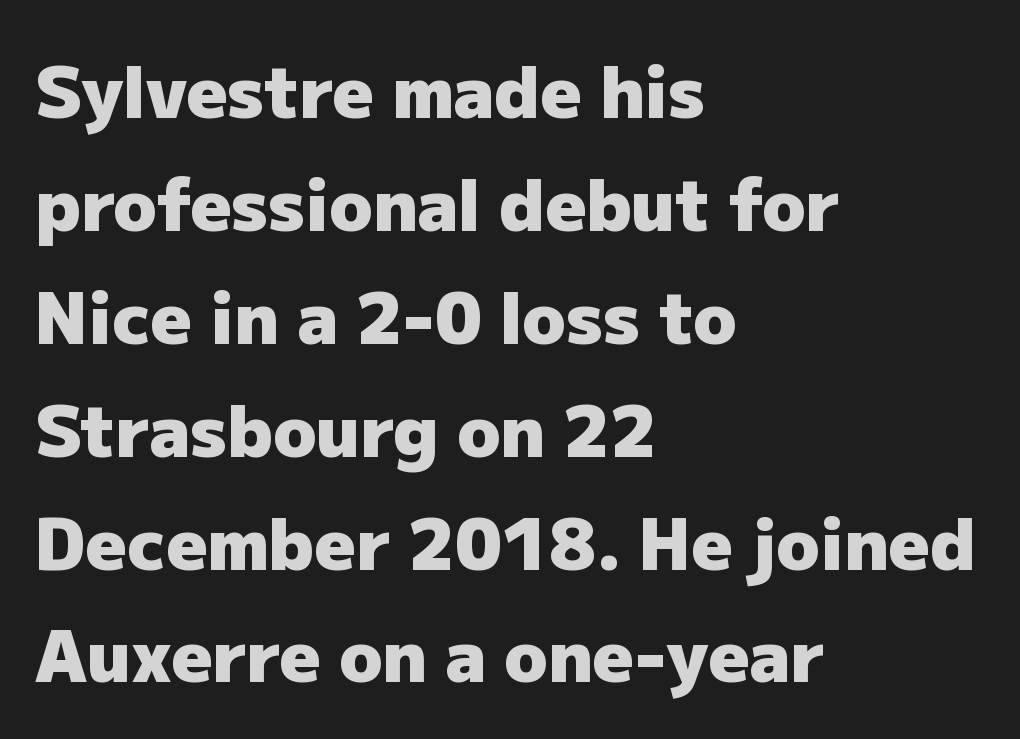
{"serif": "no", "italic": "no", "bold": "yes", "weight": "heavy", "width": "normal", "stroke_contrast": "low", "x_height": "medium", "monospaced": "no", "underline": "no", "align": "left", "line_spacing": "normal", "line_spacing_ratio": 1.59, "letter_spacing": "normal", "letter_spacing_em": 0.0, "glyph_px": 71}
